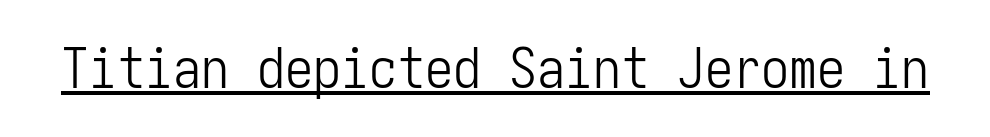
The image shows 56 px light, condensed sans-serif type, upright; set normal letter spacing, underlined; low stroke contrast and a medium x-height.
